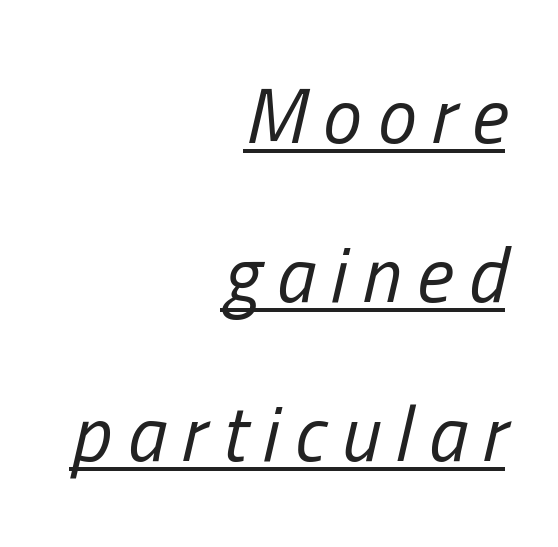
This sample has the flowing, uneven cadence of proportional lettering. The passage is arranged like a letterhead date or caption credit — flush right. Honestly, the letter spacing is so wide it's the main thing you notice. Emphasis is given by a line drawn under the lettering. No extra ink here — the face is not bold. The rendering applies a slant to the glyphs.
